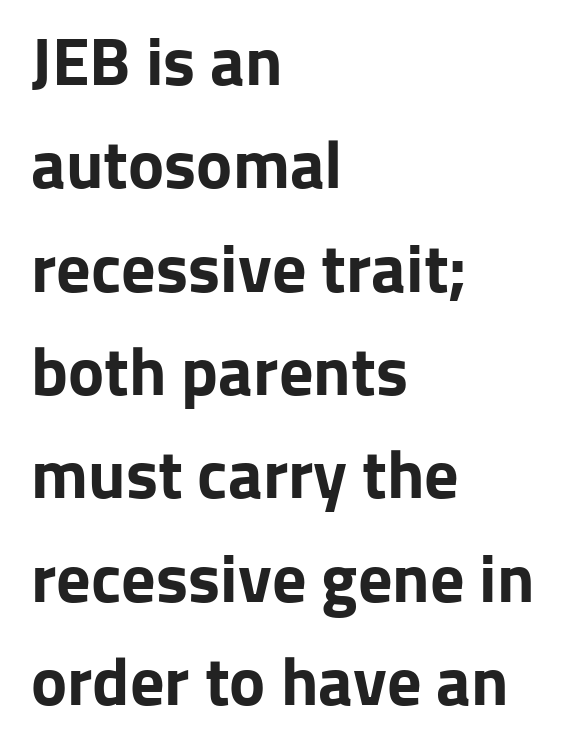
The image shows 68 px bold sans-serif type, upright; set left-aligned, normal line spacing (1.52x), normal letter spacing, not underlined; low stroke contrast and a medium x-height.
